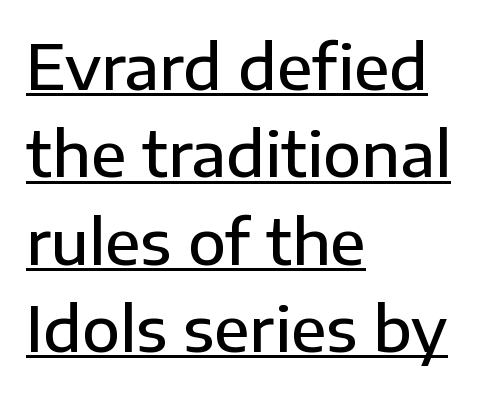
Q: Is the text bold? A: Semi-bold.
Q: Is the text italic (slanted)? A: No, it is upright.
Q: Is the typeface a serif or a sans-serif typeface? A: Sans-serif.
Q: Is the text underlined? A: Yes.
Q: How is the paragraph aligned? A: Left-aligned.
Q: Is the spacing between letters normal or unusually wide? A: Normal.
Q: Is the spacing between lines tight, normal or loose? A: Normal.
Q: Width (condensed, normal, or wide)? A: Normal.
Q: Stroke contrast? A: Low.
Q: x-height? A: Medium.
Q: Monospaced? A: No.
